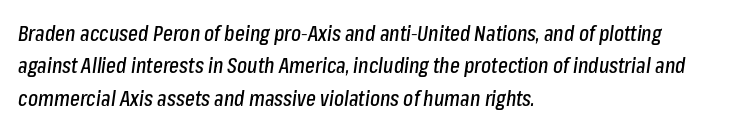
{"italic": "yes", "lean": "right", "slant_degrees": 8, "underline": "no", "align": "left", "line_spacing": "normal", "line_spacing_ratio": 1.54, "letter_spacing": "normal", "letter_spacing_em": 0.0, "glyph_px": 21}
